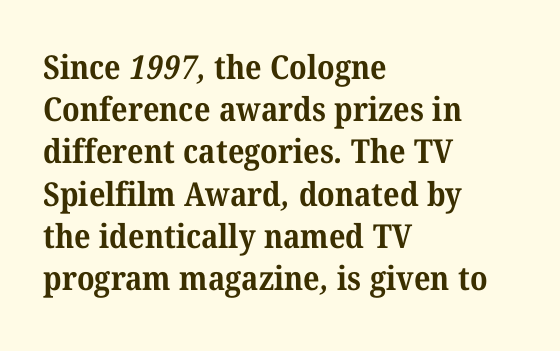
Font category for this specimen: serif. Vertical spacing — default. A full-strength bold gives these letters their thick strokes. Descender tails drop into unmarked territory.
